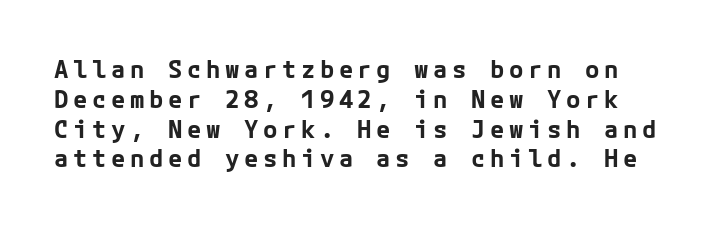
{"italic": "no", "bold": "yes", "underline": "no", "line_spacing_ratio": 1.24, "glyph_px": 24}
